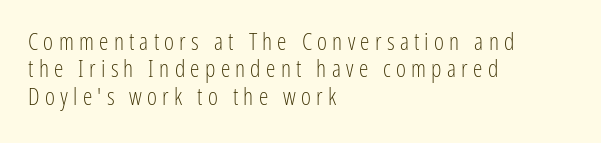
Every stem runs plumb, perpendicular to the baseline. What stands out about the letter spacing? Its width — letters are far apart. These glyphs show unthickened strokes, regular width or finer. The block of text is dense from top to bottom, with scant space between rows.
